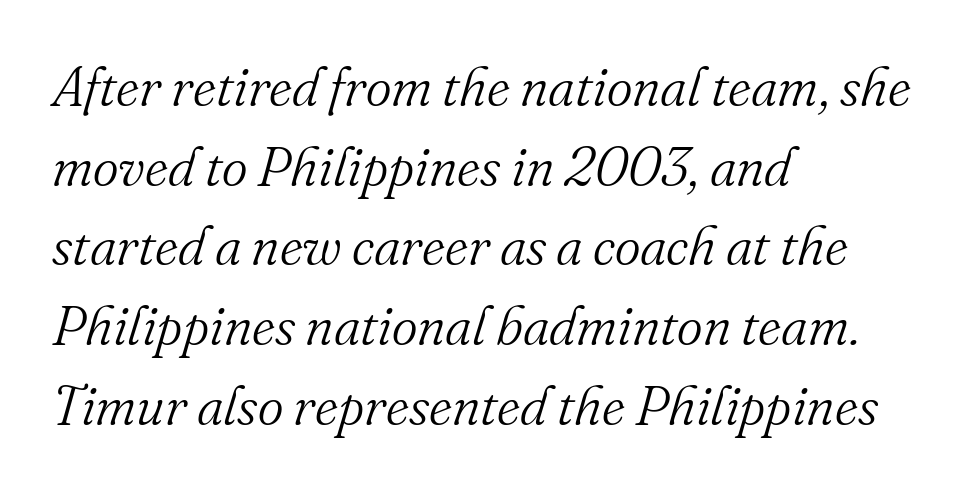
Visually the block forms a straight wall on the left and a jagged coastline on the right. Think standard paragraph weight, or any step lighter than that. These lines are composed in type with serifs. This sample has the flowing, uneven cadence of proportional lettering. Each new line begins a customary step beneath the previous one.
